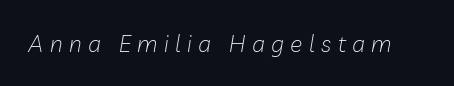
Here the glyphs are tracked loosely, breaking word shapes into spaced letters. The specimen omits any rule beneath the text block's lines. Is the type slanted? Yes — the strokes lean at a clear angle. Letters have the restrained weight of plain body copy at most.
